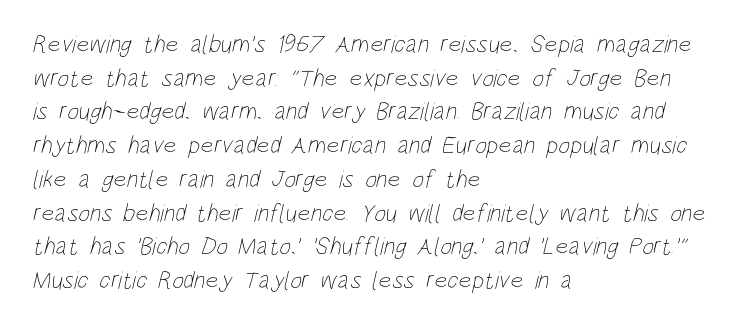
This reads as an unemphasized weight, regular at the heaviest. Honestly, the row spacing looks completely unremarkable. The paragraph shown leans on its left margin. The passage shown has conventional tracking throughout. Descenders hang freely into open space.
